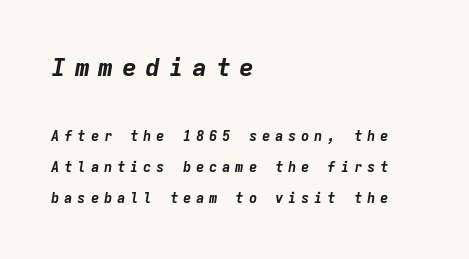
Summary of vertical rhythm: relaxed, with wide interline spacing. Compared with a centered layout, this one pins lines to the left instead. The passage shown is emphatically bold. Two sizes are in play, and the larger belongs to the first block. Is the letter spacing exaggerated? Yes — the characters are pushed far apart.
